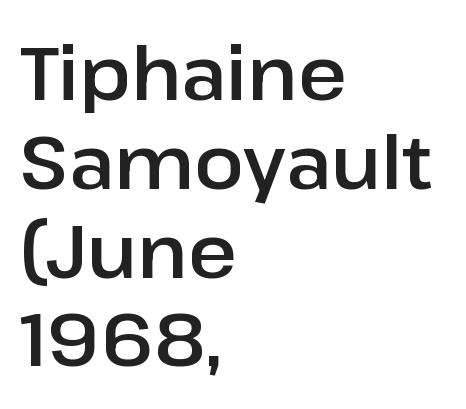
{"serif": "no", "italic": "no", "width": "normal", "stroke_contrast": "low", "x_height": "medium", "monospaced": "no", "underline": "no", "align": "left", "line_spacing_ratio": 1.2, "letter_spacing": "normal", "letter_spacing_em": 0.0, "glyph_px": 74}
